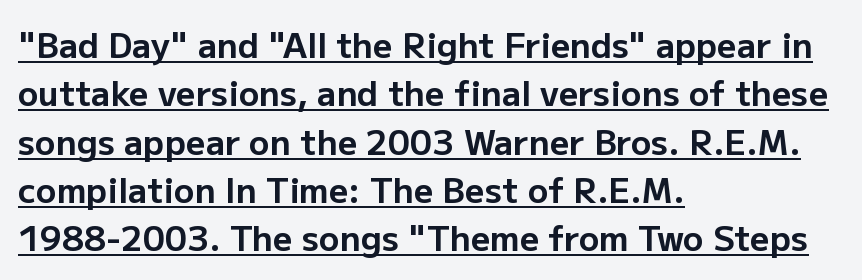
{"serif": "no", "italic": "no", "bold": "yes", "weight": "bold", "width": "normal", "stroke_contrast": "low", "x_height": "medium", "monospaced": "no", "underline": "yes", "align": "left", "line_spacing": "normal", "line_spacing_ratio": 1.42, "letter_spacing": "normal", "letter_spacing_em": 0.0, "glyph_px": 34}
